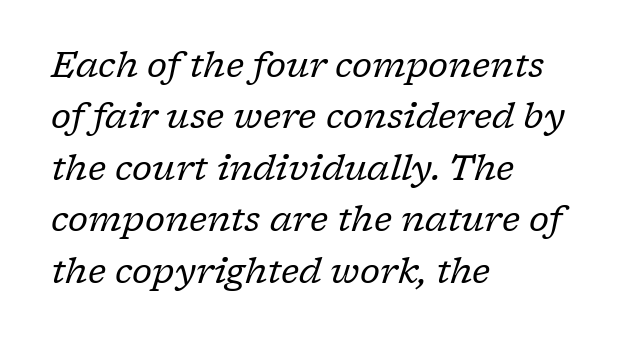
Q: Is the text bold? A: No.
Q: Is the text italic (slanted)? A: Yes, it leans right by about 17 degrees.
Q: Is the typeface a serif or a sans-serif typeface? A: Serif.
Q: Is the text underlined? A: No.
Q: How is the paragraph aligned? A: Left-aligned.
Q: Is the spacing between letters normal or unusually wide? A: Normal.
Q: Is the spacing between lines tight, normal or loose? A: Normal.
Q: Width (condensed, normal, or wide)? A: Normal.
Q: Stroke contrast? A: Low.
Q: x-height? A: Medium.
Q: Monospaced? A: No.
